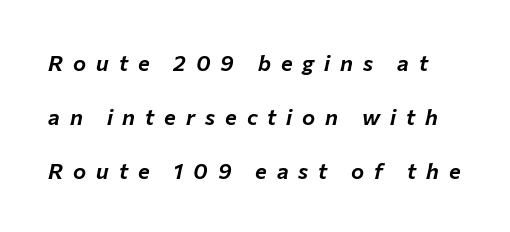
The image shows 22 px text type, italic (leaning right); set loose line spacing (2.45x), unusually wide letter spacing (+0.45 em), not underlined.
